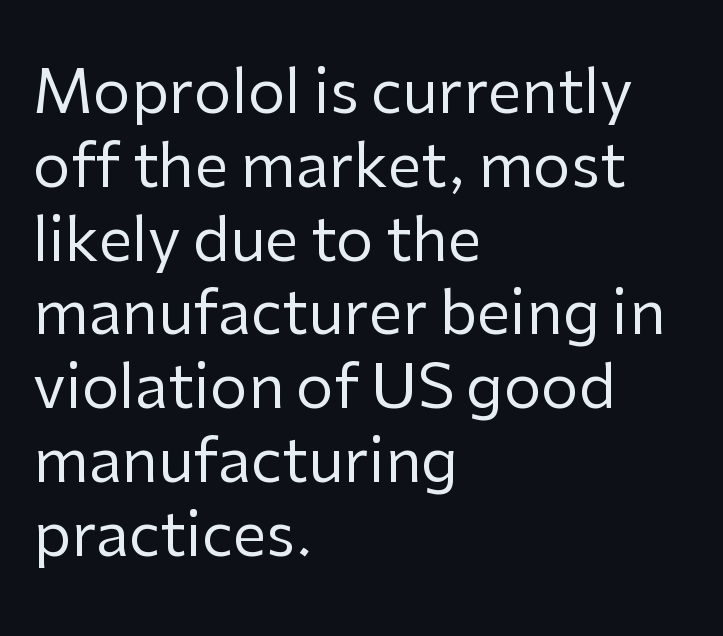
Q: Is the text bold? A: No.
Q: Is the text italic (slanted)? A: No, it is upright.
Q: Is the typeface a serif or a sans-serif typeface? A: Sans-serif.
Q: Is the text underlined? A: No.
Q: How is the paragraph aligned? A: Left-aligned.
Q: Is the spacing between letters normal or unusually wide? A: Normal.
Q: Width (condensed, normal, or wide)? A: Normal.
Q: Stroke contrast? A: Low.
Q: x-height? A: Medium.
Q: Monospaced? A: No.
